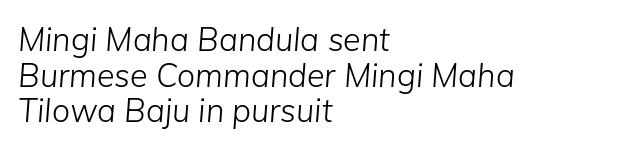
Q: Is the text bold? A: No.
Q: Is the text italic (slanted)? A: Yes, it leans right by about 5 degrees.
Q: Is the text underlined? A: No.
Q: How is the paragraph aligned? A: Left-aligned.
Q: Is the spacing between letters normal or unusually wide? A: Normal.
Q: Is the spacing between lines tight, normal or loose? A: Tight.
Q: Width (condensed, normal, or wide)? A: Normal.
Q: Stroke contrast? A: Low.
Q: x-height? A: Medium.
Q: Monospaced? A: No.
